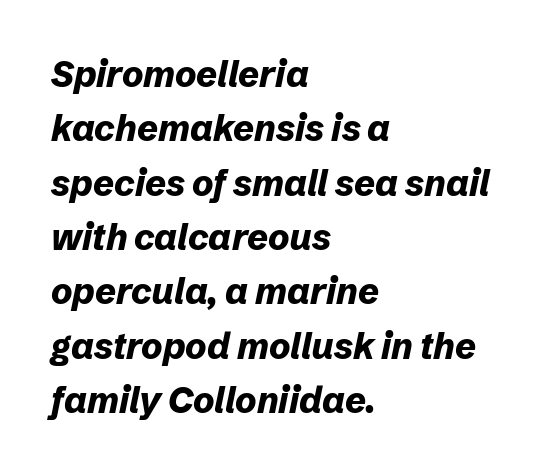
The image shows 36 px bold type, italic (leaning right); set left-aligned, normal line spacing (1.51x), normal letter spacing, not underlined; low stroke contrast and a medium x-height.
